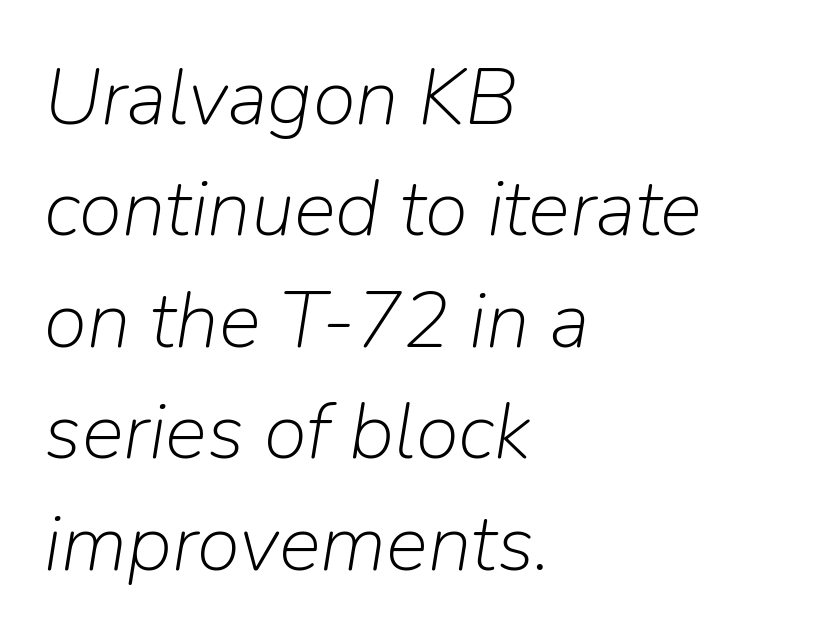
The image shows 79 px light type, italic (leaning right); set left-aligned, normal line spacing (1.41x), normal letter spacing, not underlined; low stroke contrast and a medium x-height.
